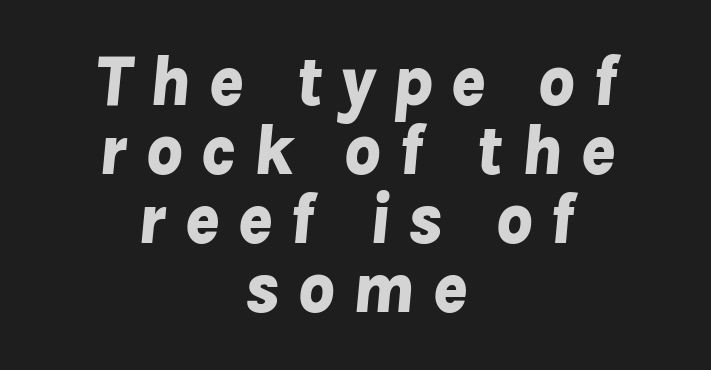
Q: Is the text bold? A: Yes.
Q: Is the text italic (slanted)? A: Yes, it leans right by about 8 degrees.
Q: Is the text underlined? A: No.
Q: How is the paragraph aligned? A: Centered.
Q: Is the spacing between letters normal or unusually wide? A: Unusually wide.
Q: Is the spacing between lines tight, normal or loose? A: Tight.
Q: Width (condensed, normal, or wide)? A: Normal.
Q: Stroke contrast? A: Low.
Q: x-height? A: Medium.
Q: Monospaced? A: No.
